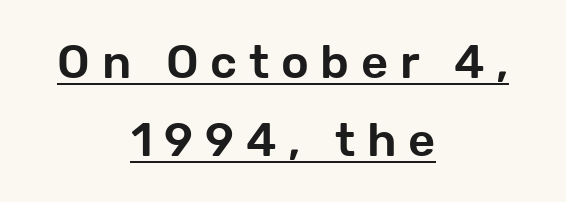
Q: Is the text italic (slanted)? A: No, it is upright.
Q: Is the typeface a serif or a sans-serif typeface? A: Sans-serif.
Q: Is the text underlined? A: Yes.
Q: How is the paragraph aligned? A: Centered.
Q: Is the spacing between letters normal or unusually wide? A: Unusually wide.
Q: Is the spacing between lines tight, normal or loose? A: Normal.
Q: Width (condensed, normal, or wide)? A: Normal.
Q: Stroke contrast? A: Low.
Q: x-height? A: Medium.
Q: Monospaced? A: No.
